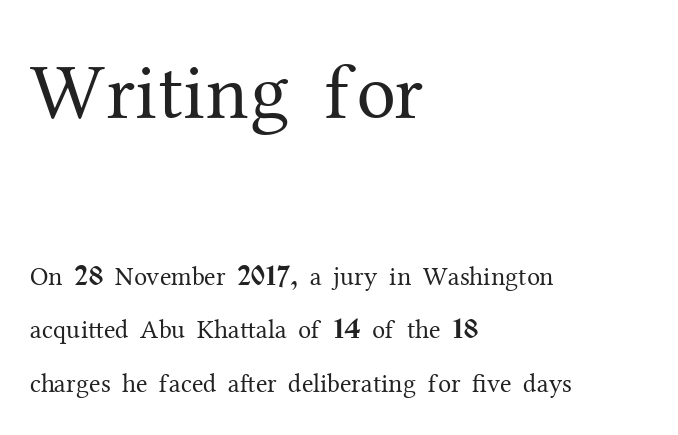
The image shows 79 px regular-weight serif type, upright; set left-aligned, loose line spacing (2.06x), normal letter spacing, not underlined; the first (top) block is 3.04x larger; medium stroke contrast and a medium x-height.
